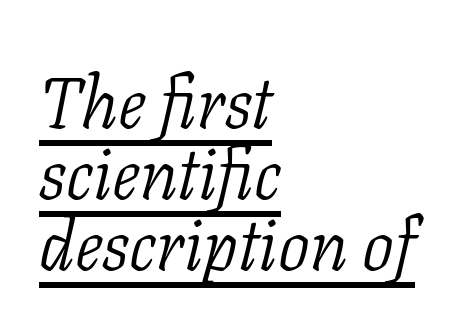
The image shows 71 px light serif type, italic (leaning right); set left-aligned, tight line spacing (1.0x), normal letter spacing, underlined; low stroke contrast and a medium x-height.
